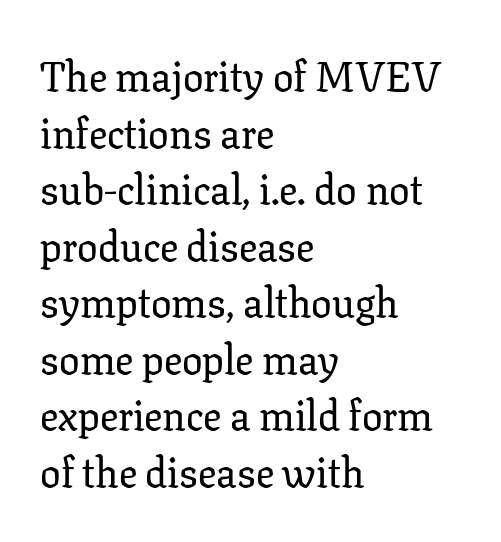
{"serif": "yes", "italic": "no", "width": "normal", "stroke_contrast": "low", "x_height": "medium", "monospaced": "no", "underline": "no", "align": "left", "line_spacing": "normal", "line_spacing_ratio": 1.38, "letter_spacing": "normal", "letter_spacing_em": 0.0, "glyph_px": 41}
